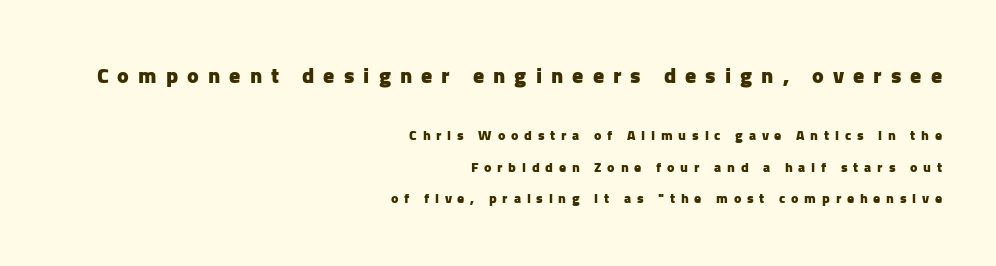
The designer dialed line spacing up above the default. Rule under the text: the space is simply empty. The font's upright variant was chosen for this text. Spacing between characters has been opened up far beyond the box default. The emphasis by scale lands on block number one, above. A student would call this right alignment; a typographer would say flush right, rag left.
